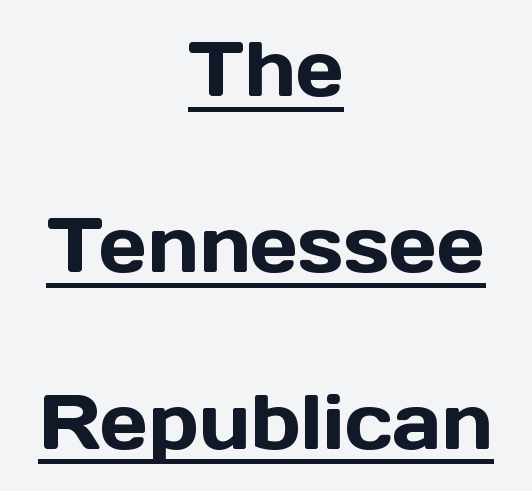
The image shows 76 px sans-serif type, upright; set centered, loose line spacing (2.32x), normal letter spacing, underlined; a medium x-height.
